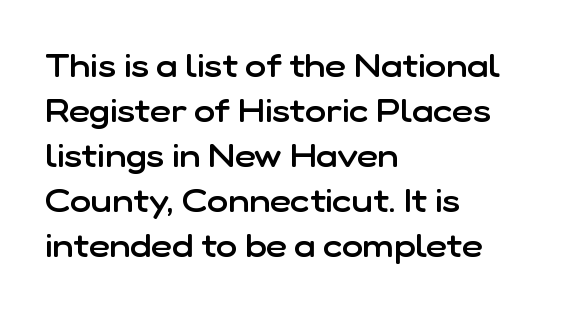
Typeset ragged right — the left edge is the straight one. Look at the bottom of the vertical strokes: they stop flat, with no serifs. This sample has the flowing, uneven cadence of proportional lettering. Tracking here is standard; glyphs follow each other at the usual distance. Just letters on the line, the space beneath them empty.
